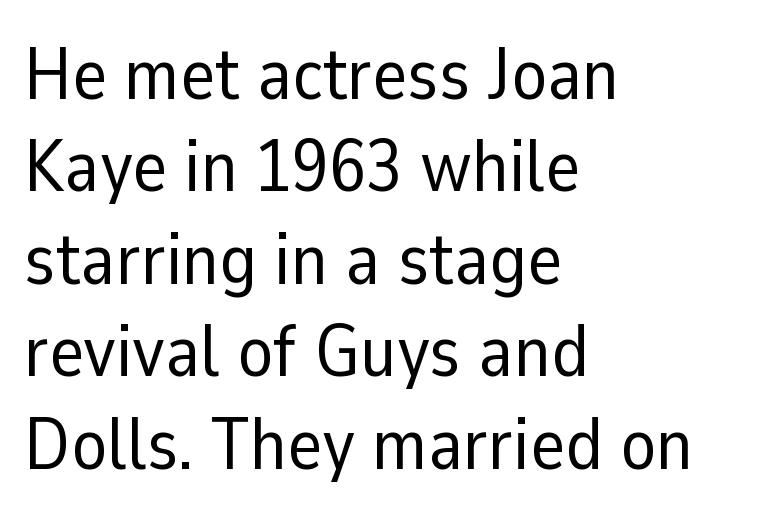
The image shows 74 px regular-weight sans-serif type, upright; set left-aligned, normal line spacing (1.25x), normal letter spacing, not underlined; low stroke contrast and a medium x-height.
